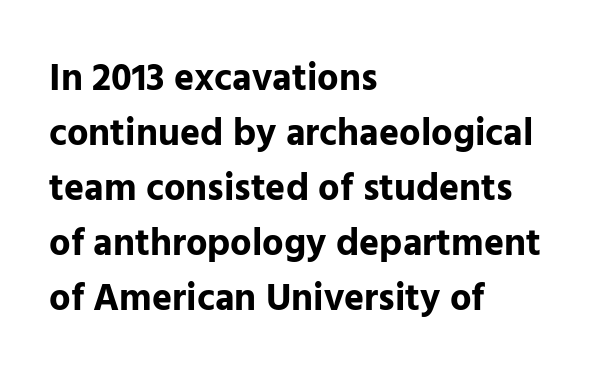
{"serif": "no", "italic": "no", "bold": "yes", "weight": "bold", "width": "normal", "stroke_contrast": "low", "x_height": "medium", "monospaced": "no", "underline": "no", "align": "left", "line_spacing": "normal", "line_spacing_ratio": 1.45, "letter_spacing": "normal", "letter_spacing_em": 0.0, "glyph_px": 38}
